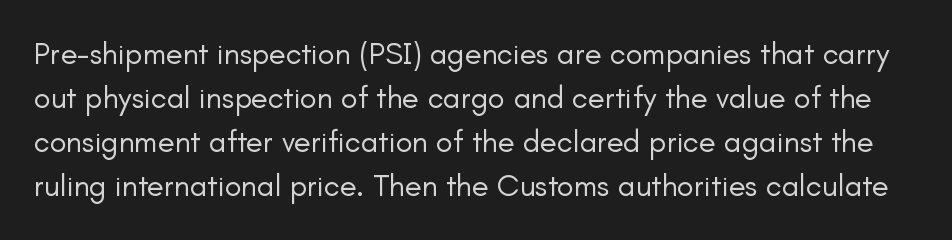
Q: Is the text bold? A: No.
Q: Is the text italic (slanted)? A: No, it is upright.
Q: Is the typeface a serif or a sans-serif typeface? A: Sans-serif.
Q: Is the text underlined? A: No.
Q: Is the spacing between letters normal or unusually wide? A: Normal.
Q: Is the spacing between lines tight, normal or loose? A: Normal.
Q: Width (condensed, normal, or wide)? A: Normal.
Q: Stroke contrast? A: Low.
Q: x-height? A: Small.
Q: Monospaced? A: No.
